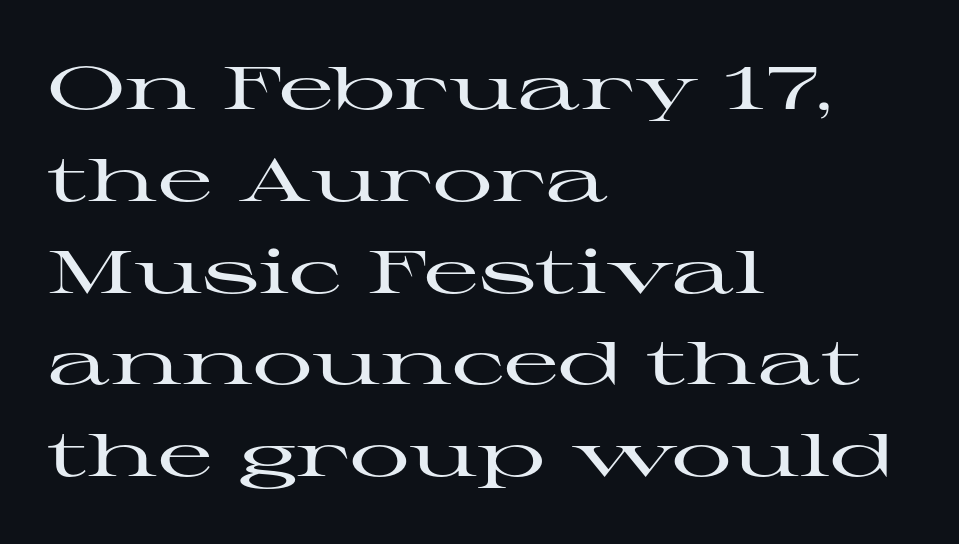
The image shows 60 px wide serif type, upright; set left-aligned, normal line spacing (1.53x), normal letter spacing, not underlined; high stroke contrast and a medium x-height.
